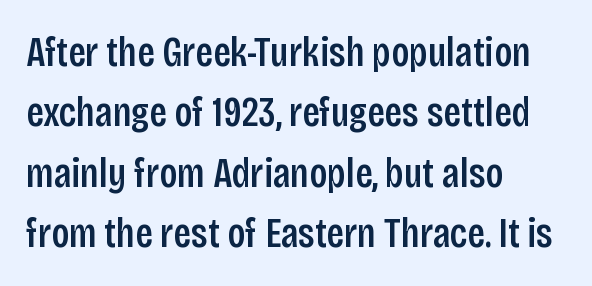
Each letter keeps its own natural width here, so spacing adapts to shape. The passage is arranged the way most books set body copy — flush left. Evenly set lines give the paragraph a standard silhouette. Serifs: no, the terminals of the letterforms are clean. Tracking here is standard; glyphs follow each other at the usual distance.
